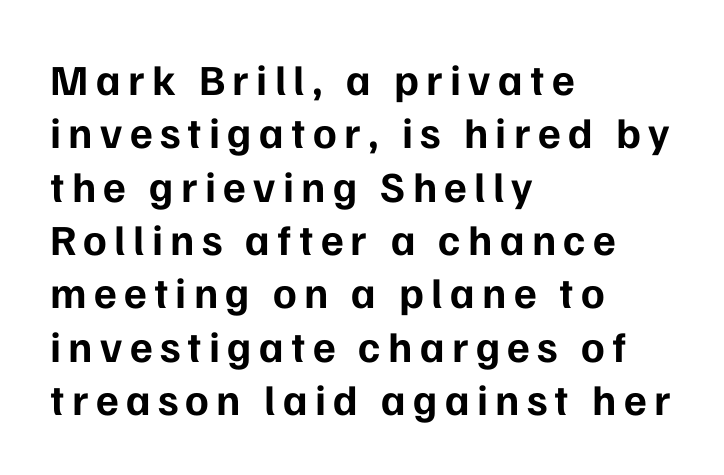
What kind of face is this? One without serifs — a sans. In terms of weight, the rendering is a true, heavy bold. The specimen reads as upright at a glance. Any mark beneath the type? The region is blank.
